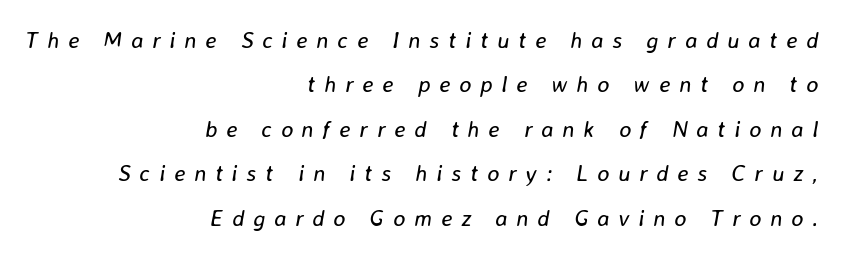
{"italic": "yes", "lean": "right", "slant_degrees": 8, "bold": "no", "underline": "no", "align": "right", "line_spacing": "loose", "line_spacing_ratio": 1.93, "letter_spacing": "wide", "letter_spacing_em": 0.38, "glyph_px": 23}
